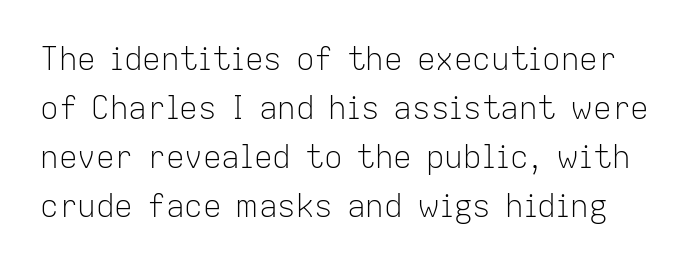
Q: Is the text bold? A: No.
Q: Is the text italic (slanted)? A: No, it is upright.
Q: Is the typeface a serif or a sans-serif typeface? A: Sans-serif.
Q: Is the text underlined? A: No.
Q: Is the spacing between letters normal or unusually wide? A: Normal.
Q: Is the spacing between lines tight, normal or loose? A: Normal.
Q: Width (condensed, normal, or wide)? A: Normal.
Q: Stroke contrast? A: Low.
Q: x-height? A: Medium.
Q: Monospaced? A: No.
